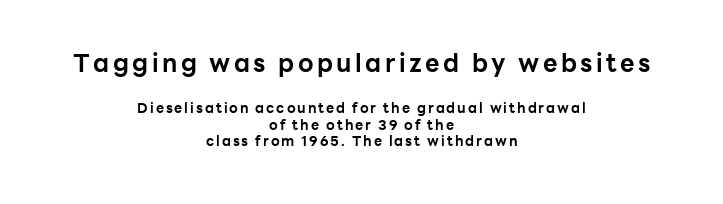
Q: Is the text bold? A: Yes.
Q: Is the text italic (slanted)? A: No, it is upright.
Q: Is the text underlined? A: No.
Q: How is the paragraph aligned? A: Centered.
Q: Which block of text is set in a larger size, the first (top) or the second (bottom)? A: The first (top) one.
